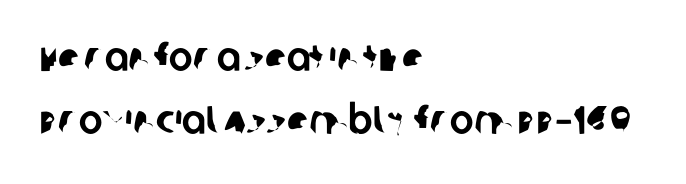
Q: Is the typeface a serif or a sans-serif typeface? A: Sans-serif.
Q: Is the text underlined? A: No.
Q: How is the paragraph aligned? A: Left-aligned.
Q: Is the spacing between letters normal or unusually wide? A: Normal.
Q: Is the spacing between lines tight, normal or loose? A: Normal.
Q: Width (condensed, normal, or wide)? A: Normal.
Q: Stroke contrast? A: Low.
Q: x-height? A: Large.
Q: Monospaced? A: No.
